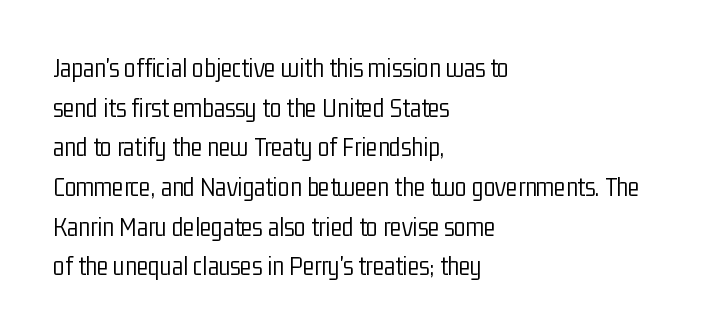
{"italic": "no", "bold": "no", "underline": "no", "align": "left", "line_spacing": "normal", "line_spacing_ratio": 1.47, "letter_spacing": "normal", "letter_spacing_em": 0.0, "glyph_px": 27}
